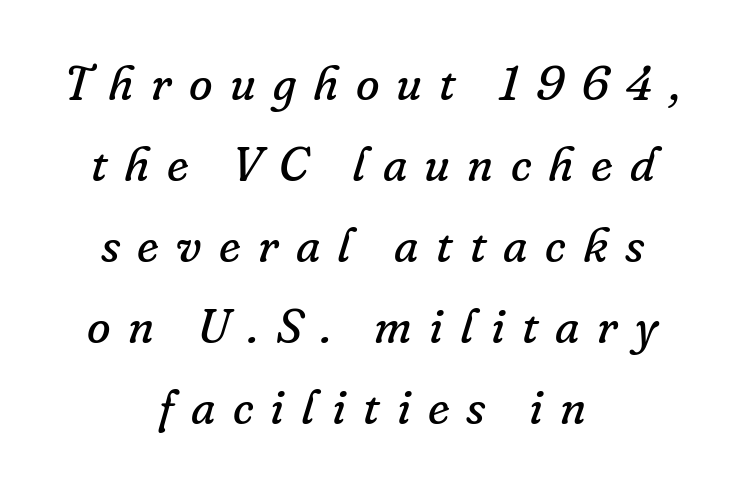
A typesetter would call this proportional, since set widths differ per character. The face used here has a pronounced slope to its letters. This reads as an unemphasized weight, regular at the heaviest. The foot of each line stays bare and open. Notice how descenders clear the ascenders below comfortably — that's standard leading.
